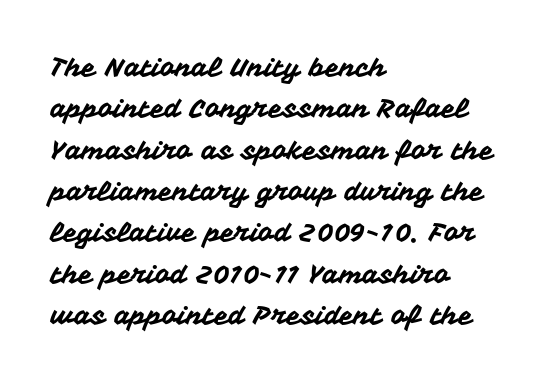
Q: Is the text italic (slanted)? A: Yes.
Q: Is the text underlined? A: No.
Q: How is the paragraph aligned? A: Left-aligned.
Q: Is the spacing between letters normal or unusually wide? A: Normal.
Q: Is the spacing between lines tight, normal or loose? A: Normal.
